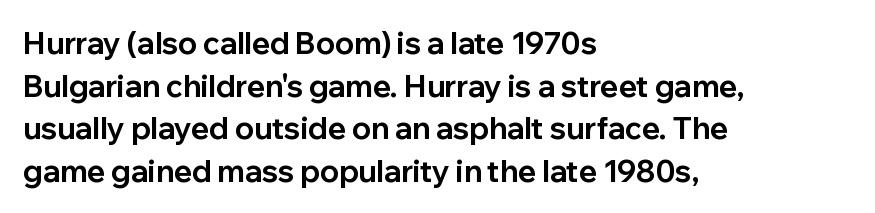
Q: Is the text bold? A: Yes.
Q: Is the text italic (slanted)? A: No, it is upright.
Q: Is the typeface a serif or a sans-serif typeface? A: Sans-serif.
Q: Is the text underlined? A: No.
Q: How is the paragraph aligned? A: Left-aligned.
Q: Is the spacing between letters normal or unusually wide? A: Normal.
Q: Is the spacing between lines tight, normal or loose? A: Normal.
Q: Width (condensed, normal, or wide)? A: Normal.
Q: Stroke contrast? A: Low.
Q: x-height? A: Medium.
Q: Monospaced? A: No.
